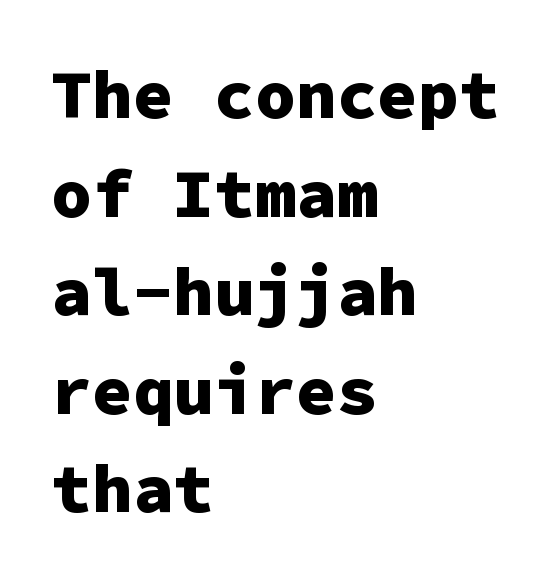
{"serif": "no", "italic": "no", "bold": "yes", "weight": "heavy", "width": "normal", "stroke_contrast": "low", "x_height": "medium", "monospaced": "yes", "underline": "no", "align": "left", "line_spacing": "normal", "line_spacing_ratio": 1.45, "letter_spacing": "normal", "letter_spacing_em": 0.0, "glyph_px": 68}
